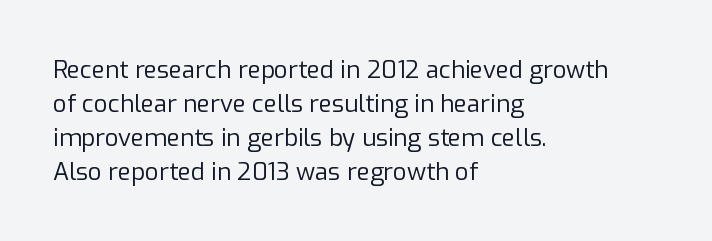
{"italic": "no", "bold": "no", "underline": "no", "align": "left", "line_spacing": "normal", "line_spacing_ratio": 1.41, "letter_spacing": "normal", "letter_spacing_em": 0.0, "glyph_px": 24}
